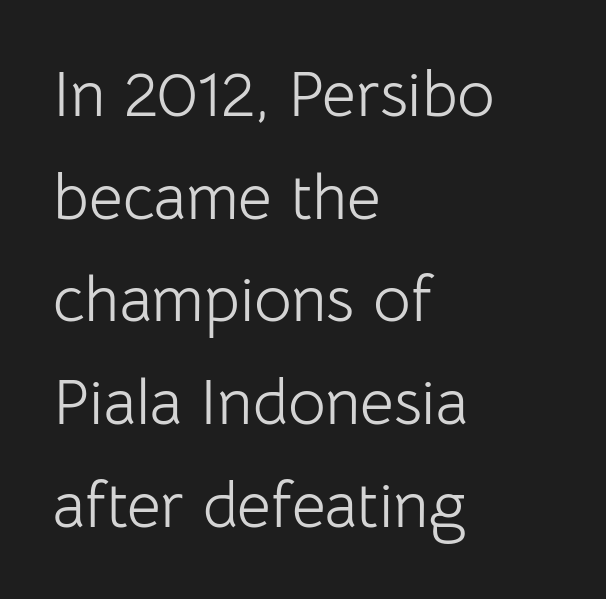
Letter spacing: default. When letters stand straight like this, we call the style roman or upright. Regarding serifs, this sample does without them. Spacing verdict: proportional, widths tailored to each character. Does the copy run flush right? No — it runs flush left.
